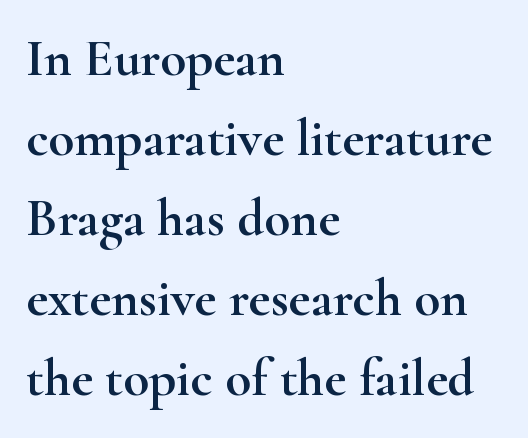
The glyphs are unaccompanied by any horizontal stroke below them. Caption: standard tracking, unaltered. In terms of letterform style, serifs are clearly present. The typesetter chose a ragged-right arrangement here.
